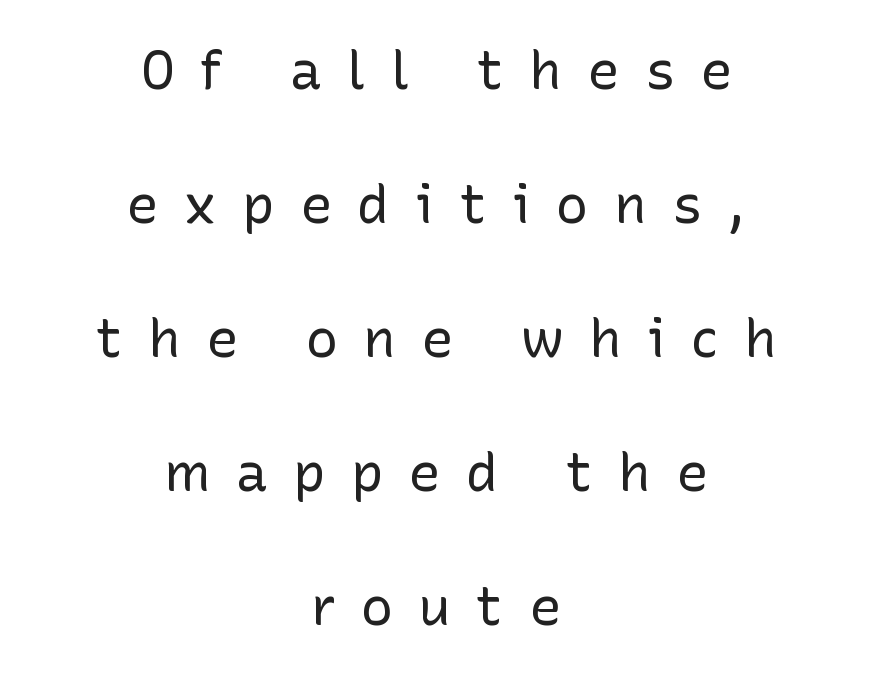
Q: Is the text bold? A: No.
Q: Is the text italic (slanted)? A: No, it is upright.
Q: Is the typeface a serif or a sans-serif typeface? A: Sans-serif.
Q: Is the text underlined? A: No.
Q: How is the paragraph aligned? A: Centered.
Q: Is the spacing between letters normal or unusually wide? A: Unusually wide.
Q: Is the spacing between lines tight, normal or loose? A: Loose.
Q: Width (condensed, normal, or wide)? A: Normal.
Q: Stroke contrast? A: Low.
Q: x-height? A: Medium.
Q: Monospaced? A: No.
